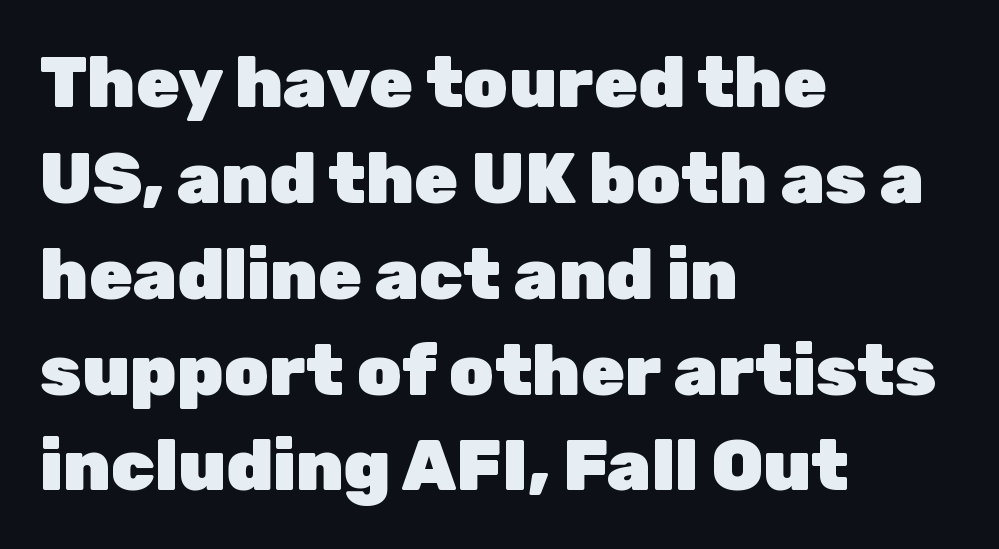
Q: Is the text bold? A: Yes.
Q: Is the text italic (slanted)? A: No, it is upright.
Q: Is the typeface a serif or a sans-serif typeface? A: Sans-serif.
Q: Is the text underlined? A: No.
Q: How is the paragraph aligned? A: Left-aligned.
Q: Is the spacing between letters normal or unusually wide? A: Normal.
Q: Is the spacing between lines tight, normal or loose? A: Normal.
Q: Width (condensed, normal, or wide)? A: Normal.
Q: Stroke contrast? A: Low.
Q: x-height? A: Medium.
Q: Monospaced? A: No.
